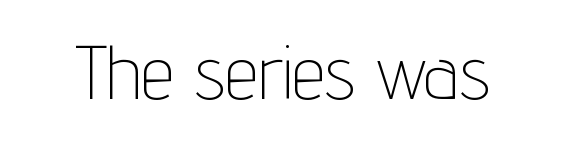
The image shows 75 px thin, condensed sans-serif type, upright; set normal letter spacing, not underlined; low stroke contrast and a medium x-height.
